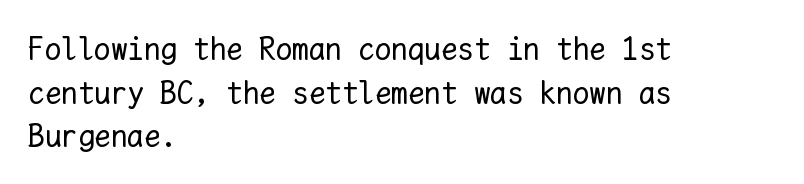
The image shows 33 px regular-weight type, upright, monospaced; set left-aligned, normal line spacing (1.32x), normal letter spacing, not underlined; low stroke contrast and a medium x-height.
